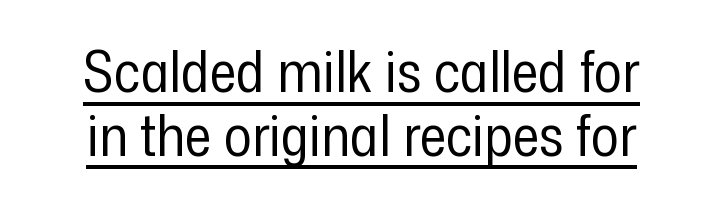
Q: Is the text bold? A: No.
Q: Is the text italic (slanted)? A: No, it is upright.
Q: Is the typeface a serif or a sans-serif typeface? A: Sans-serif.
Q: Is the text underlined? A: Yes.
Q: How is the paragraph aligned? A: Centered.
Q: Is the spacing between letters normal or unusually wide? A: Normal.
Q: Is the spacing between lines tight, normal or loose? A: Tight.
Q: Width (condensed, normal, or wide)? A: Condensed.
Q: Stroke contrast? A: Low.
Q: x-height? A: Medium.
Q: Monospaced? A: No.
